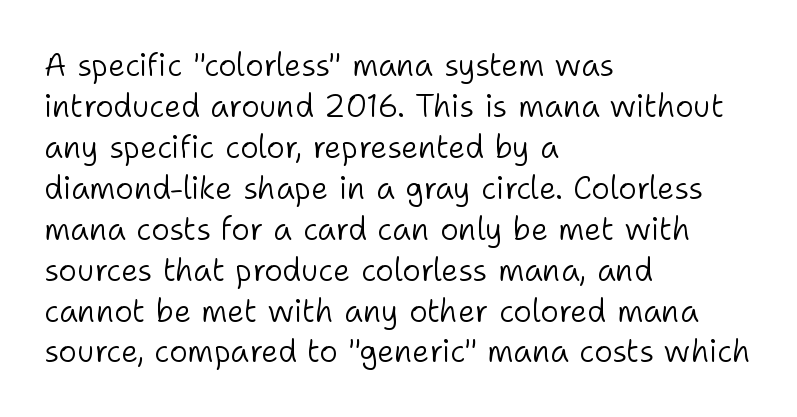
Q: Is the text bold? A: No.
Q: Is the text italic (slanted)? A: No, it is upright.
Q: Is the typeface a serif or a sans-serif typeface? A: Sans-serif.
Q: Is the text underlined? A: No.
Q: How is the paragraph aligned? A: Left-aligned.
Q: Is the spacing between letters normal or unusually wide? A: Normal.
Q: Is the spacing between lines tight, normal or loose? A: Normal.
Q: Width (condensed, normal, or wide)? A: Normal.
Q: Stroke contrast? A: Low.
Q: x-height? A: Medium.
Q: Monospaced? A: No.
